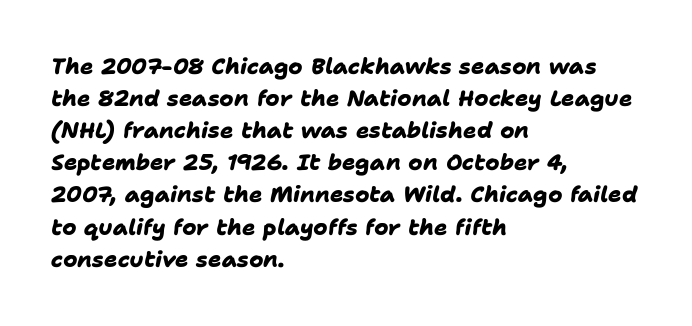
The image shows 22 px bold type; set left-aligned, normal line spacing (1.46x), normal letter spacing, not underlined.
